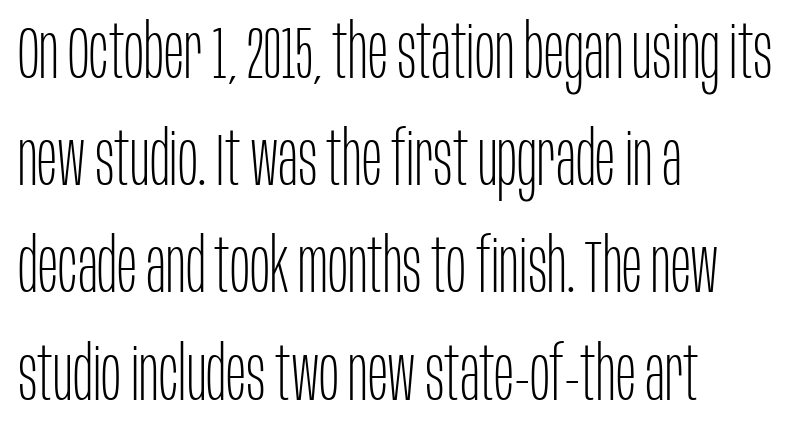
Rule under the text: the space is simply empty. Which margin do the lines hug? The left one — the right edge is uneven. Do the letters lean? They stand straight. The designer went with a sans here, leaving each stem footless. Is the letter spacing exaggerated? No — it looks like the ordinary default. Here the designer chose a conventional face with non-uniform glyph widths.
